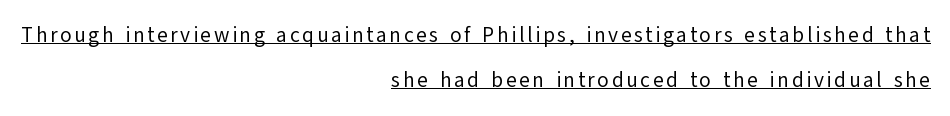
The image shows 21 px text type, upright; set right-aligned, loose line spacing (2.15x), underlined.
